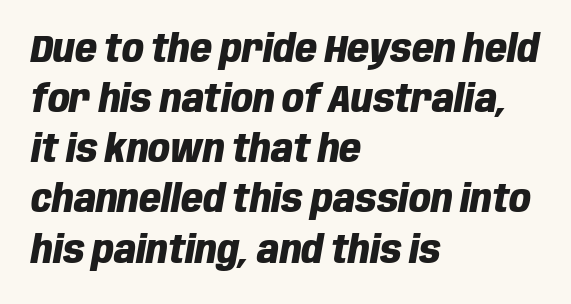
The image shows 38 px heavy, condensed type, italic (leaning right); set left-aligned, normal line spacing (1.32x), normal letter spacing, not underlined; low stroke contrast and a large x-height.
